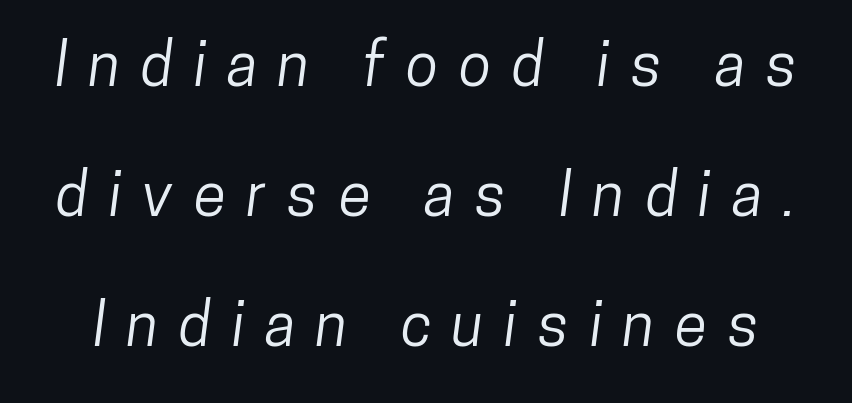
{"serif": "no", "width": "condensed", "stroke_contrast": "low", "x_height": "medium", "monospaced": "no", "underline": "no", "line_spacing": "loose", "line_spacing_ratio": 2.17, "letter_spacing": "wide", "letter_spacing_em": 0.34, "glyph_px": 60}
